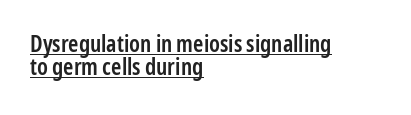
Stroke thickness is moderately raised; the sample reads as semibold. There is no visible air inserted between adjacent glyphs. Line starts are locked; line ends wander. Is there much room between lines? No — they nearly touch.
